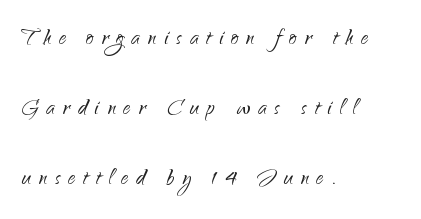
The image shows 29 px light sans-serif type; set left-aligned, loose line spacing (2.41x), unusually wide letter spacing (+0.27 em), not underlined; low stroke contrast and a small x-height.
